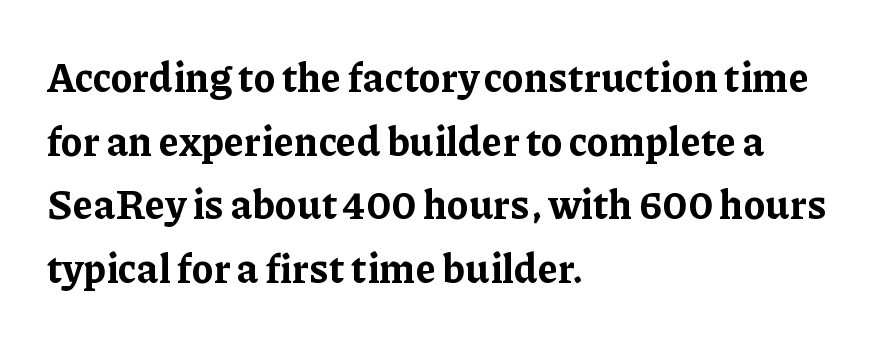
Q: Is the text bold? A: Yes.
Q: Is the text italic (slanted)? A: No, it is upright.
Q: Is the typeface a serif or a sans-serif typeface? A: Serif.
Q: Is the text underlined? A: No.
Q: How is the paragraph aligned? A: Left-aligned.
Q: Is the spacing between letters normal or unusually wide? A: Normal.
Q: Is the spacing between lines tight, normal or loose? A: Normal.
Q: Width (condensed, normal, or wide)? A: Normal.
Q: Stroke contrast? A: Low.
Q: x-height? A: Medium.
Q: Monospaced? A: No.
